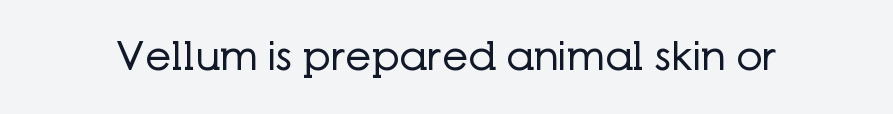
The strip under each line holds only bare page. Summary of weight: not heavy and not bold. Do the letters lean? They stand straight. A typesetter would call this zero additional tracking. Note: no serifs on the glyphs.
